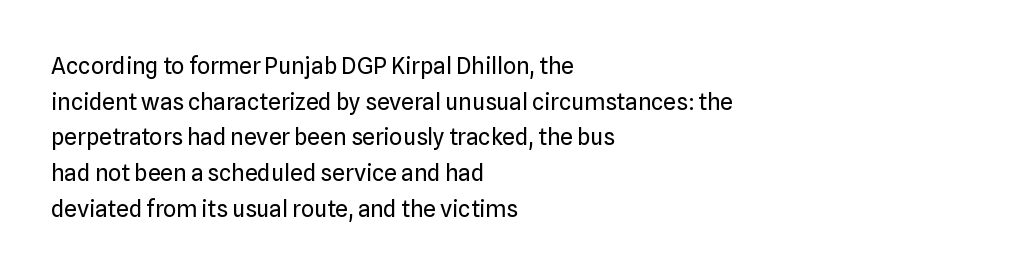
Q: Is the text bold? A: No.
Q: Is the text italic (slanted)? A: No, it is upright.
Q: Is the text underlined? A: No.
Q: How is the paragraph aligned? A: Left-aligned.
Q: Is the spacing between letters normal or unusually wide? A: Normal.
Q: Is the spacing between lines tight, normal or loose? A: Normal.
